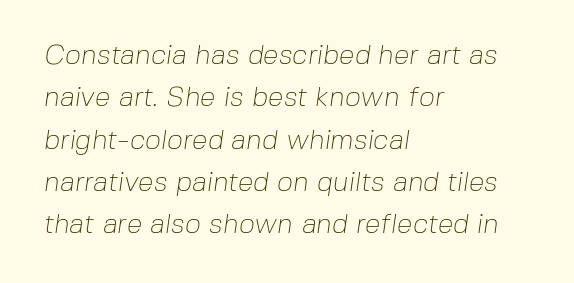
The image shows 28 px thin sans-serif type; set left-aligned, normal line spacing (1.51x), normal letter spacing, not underlined; low stroke contrast and a medium x-height.
